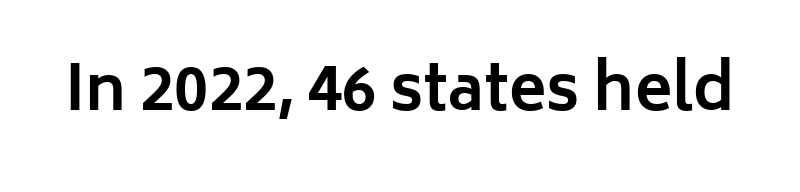
Q: Is the text bold? A: Yes.
Q: Is the text italic (slanted)? A: No, it is upright.
Q: Is the typeface a serif or a sans-serif typeface? A: Sans-serif.
Q: Is the text underlined? A: No.
Q: Is the spacing between letters normal or unusually wide? A: Normal.
Q: Width (condensed, normal, or wide)? A: Normal.
Q: Stroke contrast? A: Low.
Q: x-height? A: Medium.
Q: Monospaced? A: No.
